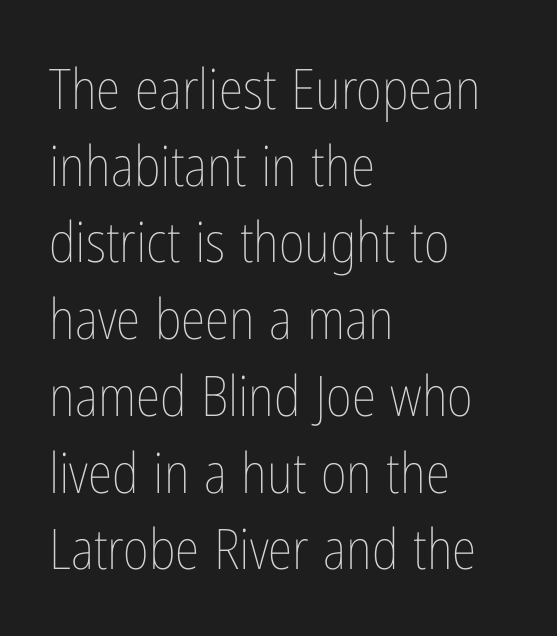
Each line starts at the same left margin while the right side varies. Honestly, the letter spacing is just normal — you wouldn't notice it. Vertical stems look standard width or narrower in stroke. It's the straight-up-and-down kind of type.
